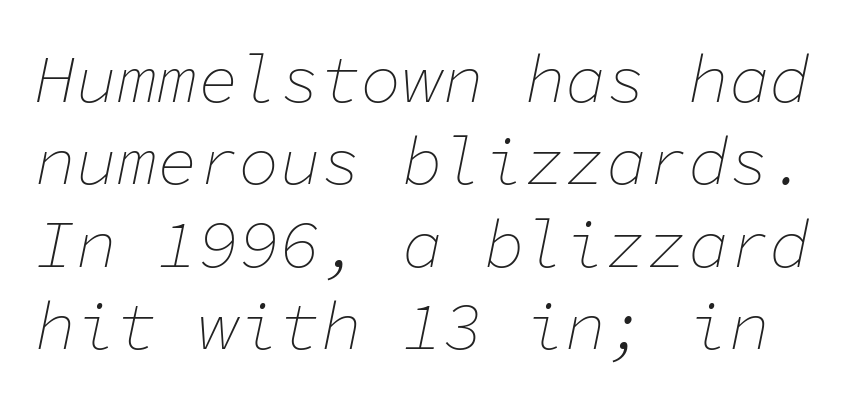
Spacing verdict: monospaced, one width for all characters. The glyphs are unaccompanied by any horizontal stroke below them. This is not heavy type; no bold has been used. Words appear dense and cohesive because spacing is normal. The whole block is typeset with a tilt.
